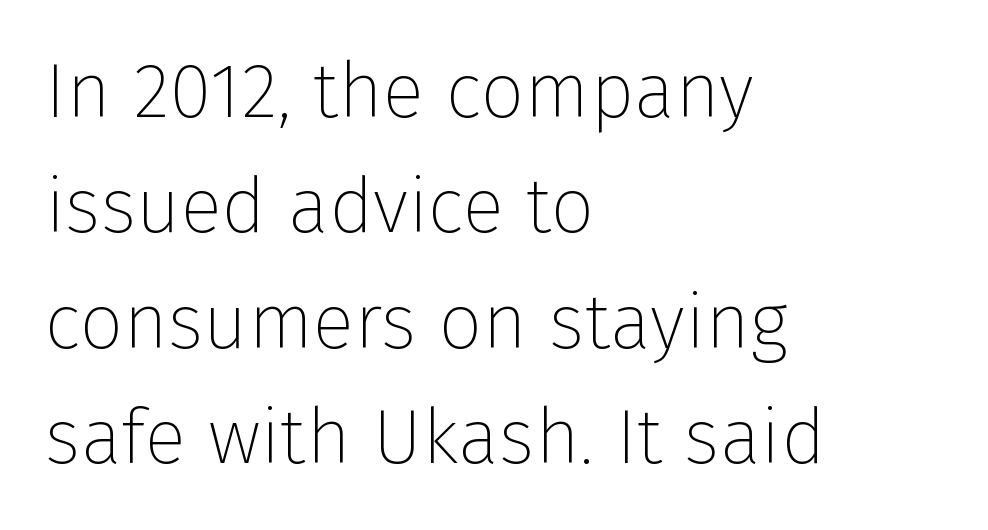
{"serif": "no", "italic": "no", "bold": "no", "weight": "thin", "width": "normal", "stroke_contrast": "low", "x_height": "medium", "monospaced": "no", "underline": "no", "align": "left", "line_spacing": "normal", "line_spacing_ratio": 1.5, "letter_spacing": "normal", "letter_spacing_em": 0.0, "glyph_px": 77}
